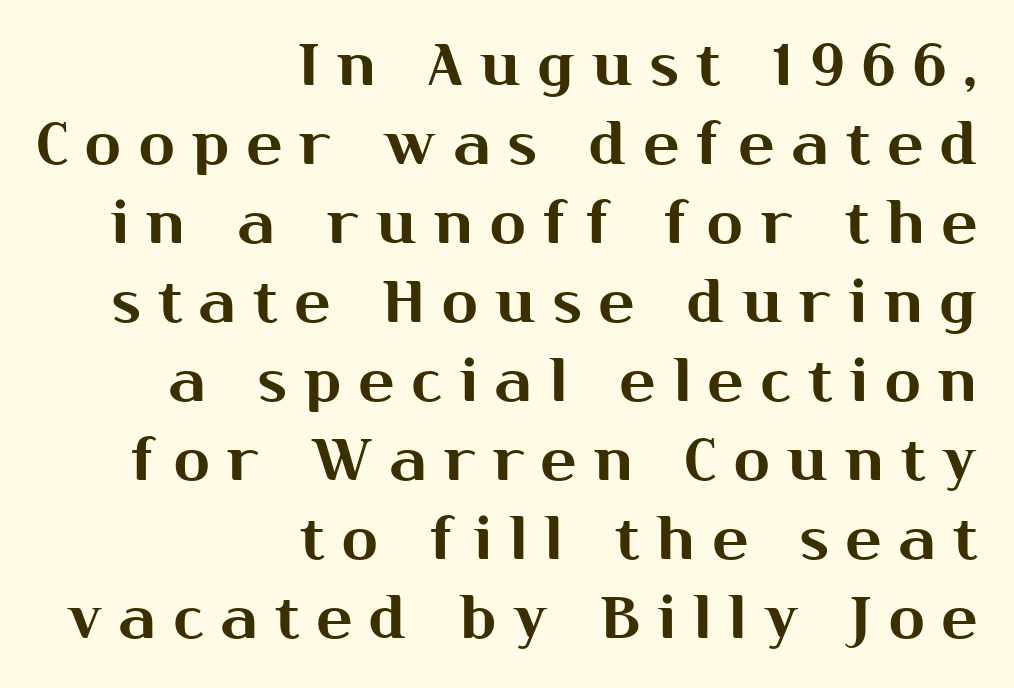
A typesetter would call this proportional, since set widths differ per character. It's the straight-up-and-down kind of type. The space directly below the letters is spotless. Which margin do the lines hug? The right one — the left edge is uneven. You can tell from the bare stems that sans-serif type was used. A normal amount of white space separates one row of letters from the next.
